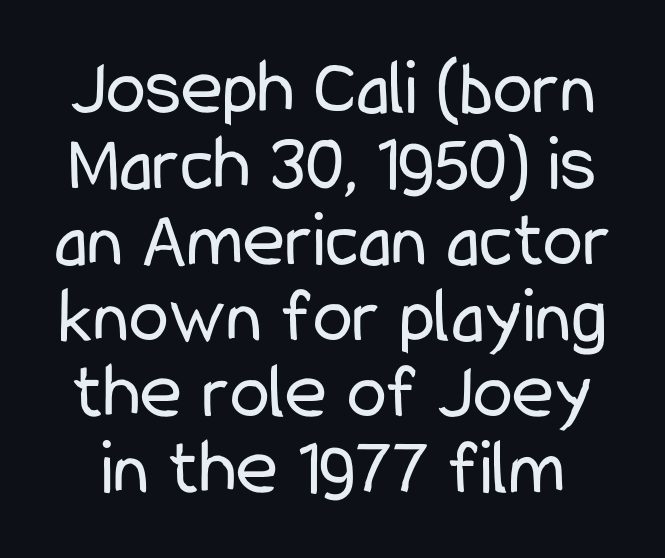
The image shows 80 px regular-weight, condensed sans-serif type, upright; set tight line spacing (0.95x), normal letter spacing, not underlined; low stroke contrast and a medium x-height.
